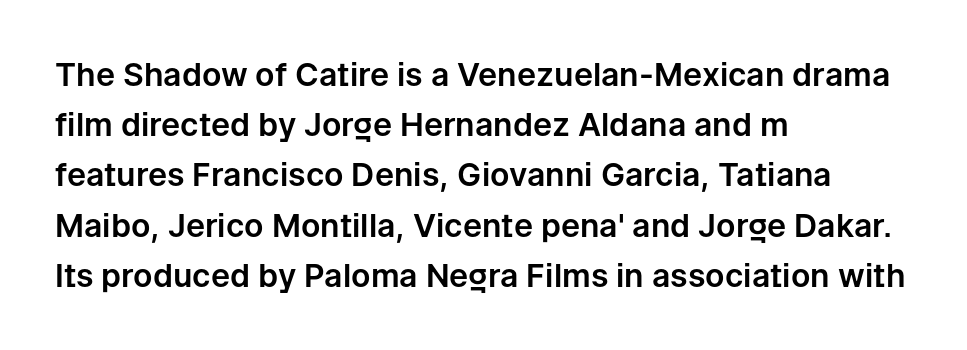
Q: Is the text italic (slanted)? A: No, it is upright.
Q: Is the typeface a serif or a sans-serif typeface? A: Sans-serif.
Q: Is the text underlined? A: No.
Q: How is the paragraph aligned? A: Left-aligned.
Q: Is the spacing between letters normal or unusually wide? A: Normal.
Q: Is the spacing between lines tight, normal or loose? A: Normal.
Q: Width (condensed, normal, or wide)? A: Normal.
Q: Stroke contrast? A: Low.
Q: x-height? A: Medium.
Q: Monospaced? A: No.
